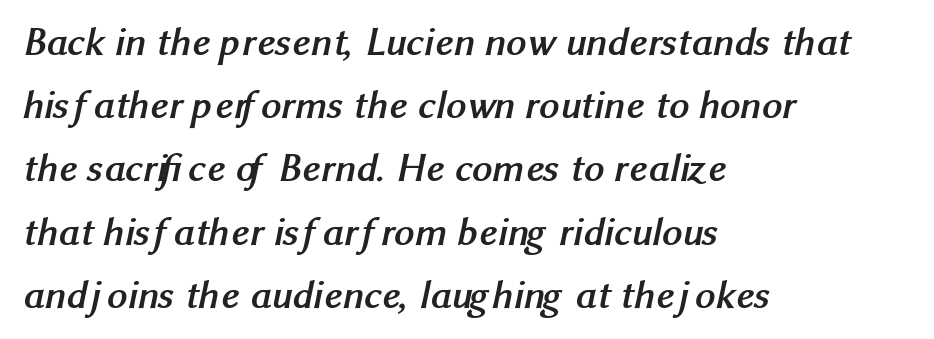
The image shows 40 px semibold sans-serif type; set left-aligned, normal line spacing (1.58x), normal letter spacing, not underlined; medium stroke contrast and a medium x-height.
